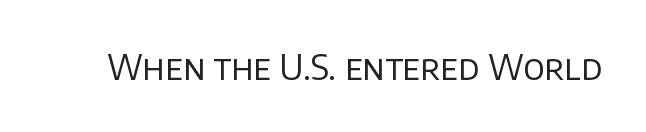
The image shows 34 px regular-weight sans-serif type, upright; set normal letter spacing, not underlined; low stroke contrast and a large x-height.
